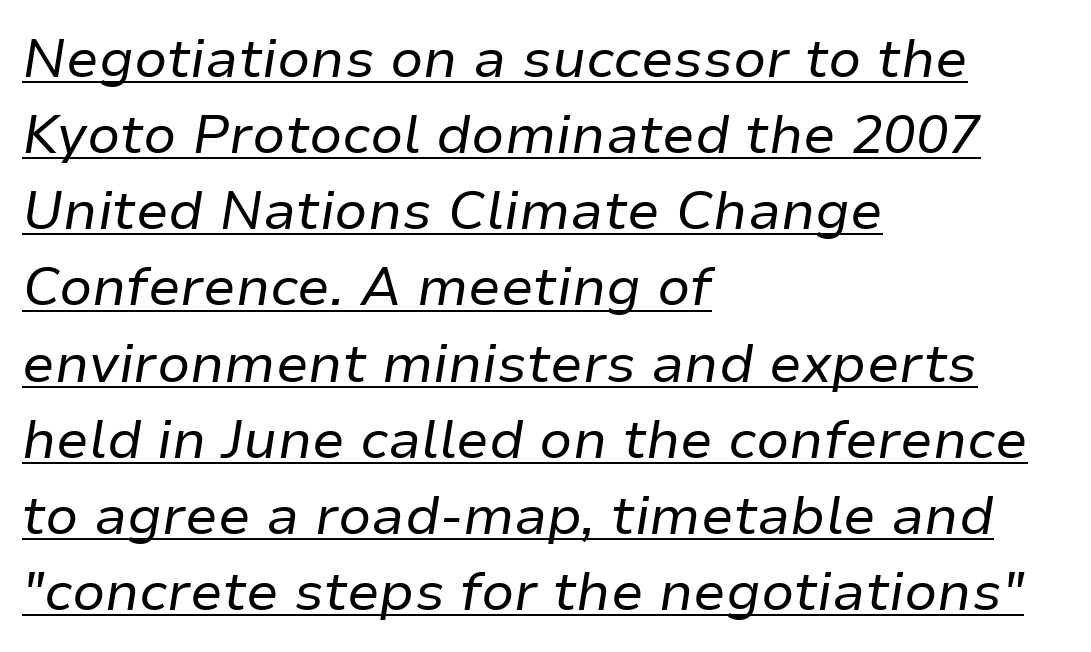
These glyphs show unthickened strokes, regular width or finer. Does the leading feel generous? No, just average. Left-aligned paragraph, ragged on the right. Each word holds together tightly as a unit, with standard inter-letter gaps. Here the designer chose a conventional face with non-uniform glyph widths. Compared with ordinary roman type, these characters are visibly tilted.
